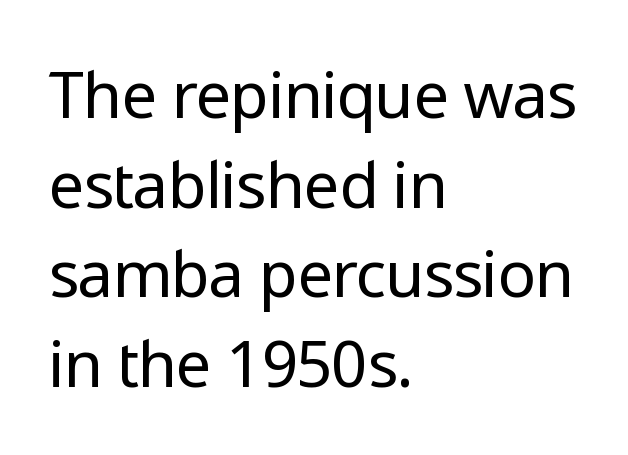
Q: Is the text bold? A: No.
Q: Is the text italic (slanted)? A: No, it is upright.
Q: Is the typeface a serif or a sans-serif typeface? A: Sans-serif.
Q: Is the text underlined? A: No.
Q: How is the paragraph aligned? A: Left-aligned.
Q: Is the spacing between letters normal or unusually wide? A: Normal.
Q: Is the spacing between lines tight, normal or loose? A: Normal.
Q: Width (condensed, normal, or wide)? A: Normal.
Q: Stroke contrast? A: Low.
Q: x-height? A: Medium.
Q: Monospaced? A: No.
